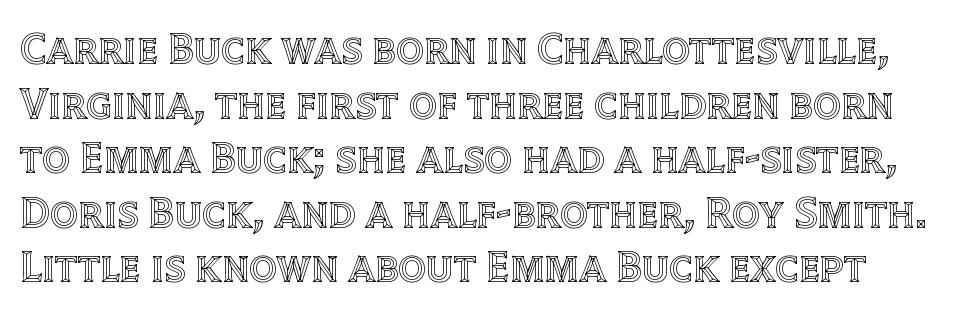
{"italic": "no", "width": "normal", "x_height": "large", "monospaced": "no", "underline": "no", "line_spacing_ratio": 1.24, "letter_spacing": "normal", "letter_spacing_em": 0.0, "glyph_px": 44}
